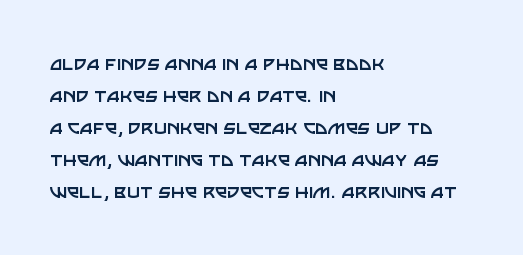
Q: Is the text bold? A: No.
Q: Is the text italic (slanted)? A: No, it is upright.
Q: Is the text underlined? A: No.
Q: How is the paragraph aligned? A: Left-aligned.
Q: Is the spacing between letters normal or unusually wide? A: Normal.
Q: Is the spacing between lines tight, normal or loose? A: Normal.
